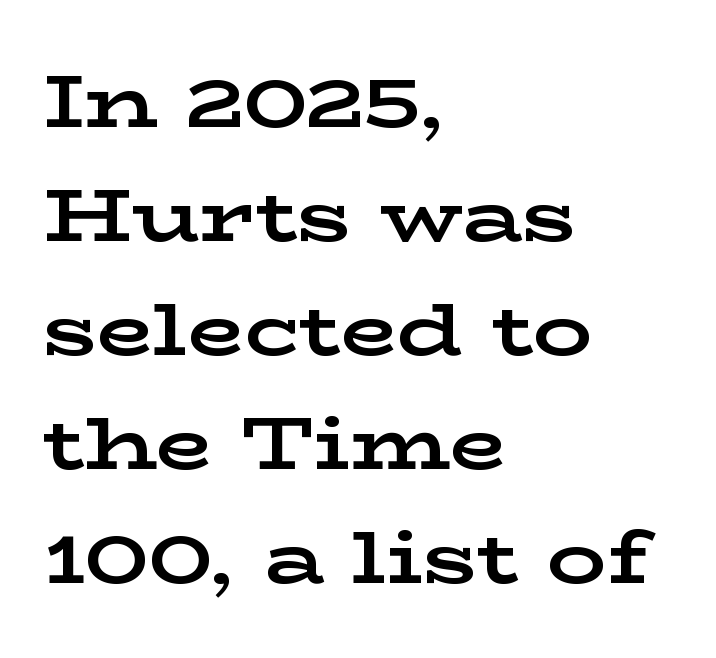
{"serif": "yes", "italic": "no", "bold": "yes", "weight": "bold", "width": "wide", "stroke_contrast": "low", "x_height": "medium", "monospaced": "no", "underline": "no", "align": "left", "line_spacing": "normal", "line_spacing_ratio": 1.54, "letter_spacing": "normal", "letter_spacing_em": 0.0, "glyph_px": 74}
